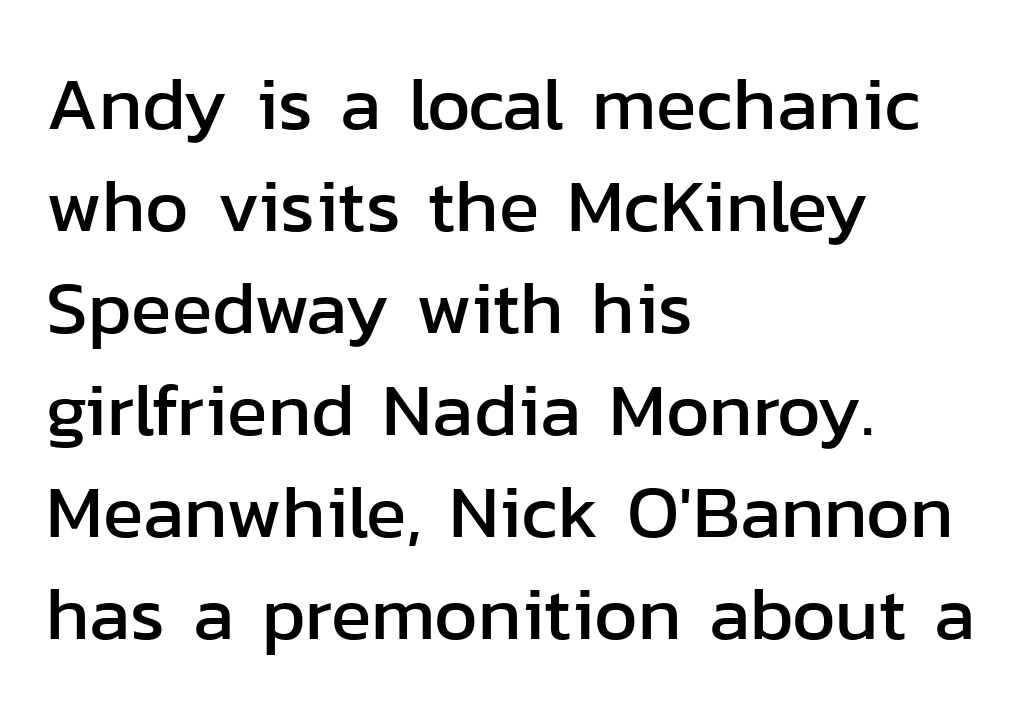
The image shows 75 px sans-serif type, upright; set left-aligned, normal line spacing (1.36x), normal letter spacing, not underlined; low stroke contrast and a medium x-height.
